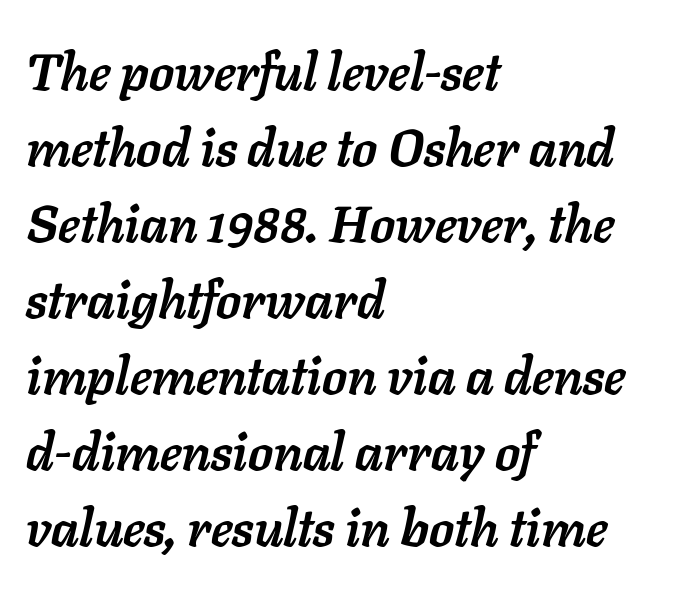
The image shows 51 px semibold type, italic (leaning right); set left-aligned, normal line spacing (1.49x), normal letter spacing, not underlined; low stroke contrast and a medium x-height.
